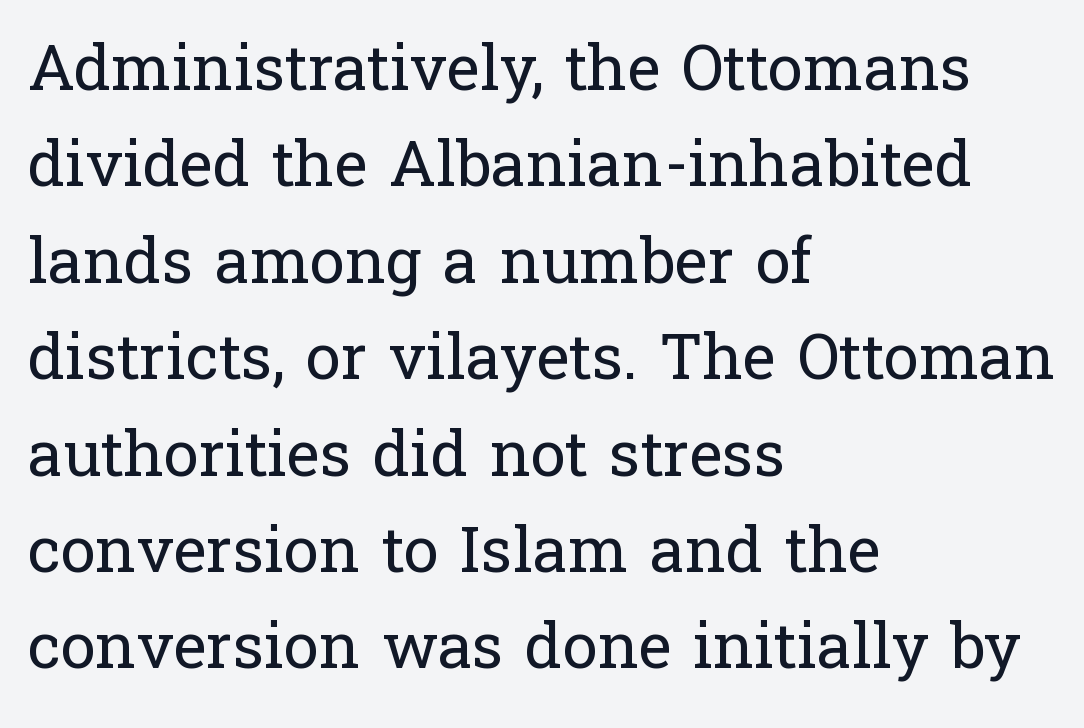
{"serif": "yes", "italic": "no", "bold": "no", "weight": "regular", "width": "normal", "stroke_contrast": "low", "x_height": "medium", "monospaced": "no", "underline": "no", "align": "left", "line_spacing": "normal", "line_spacing_ratio": 1.53, "letter_spacing": "normal", "letter_spacing_em": 0.0, "glyph_px": 63}
